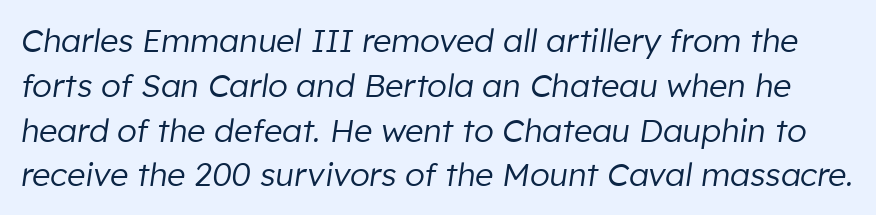
Honestly, the row spacing looks completely unremarkable. Caption: face not bold, strokes unweighted. Words appear dense and cohesive because spacing is normal. Bare-footed words on every line. These lines are rendered in a variable-pitch font.
